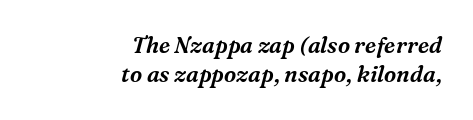
Quick note: interline space is typical. The face used here is rendered with its standard letterfit. The space directly below the letters is spotless. Teacher's note: observe the even right margin — that is flush-right alignment.
